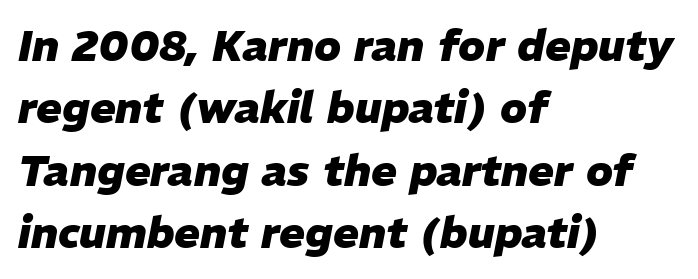
The image shows 43 px heavy type, italic (leaning right); set left-aligned, normal line spacing (1.45x), normal letter spacing, not underlined; low stroke contrast and a medium x-height.
